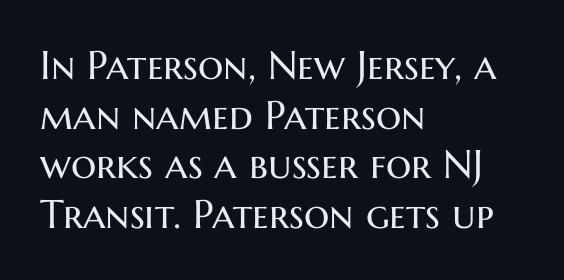
Q: Is the text bold? A: No.
Q: Is the text italic (slanted)? A: No, it is upright.
Q: Is the typeface a serif or a sans-serif typeface? A: Sans-serif.
Q: Is the text underlined? A: No.
Q: How is the paragraph aligned? A: Left-aligned.
Q: Is the spacing between letters normal or unusually wide? A: Normal.
Q: Width (condensed, normal, or wide)? A: Normal.
Q: Stroke contrast? A: Medium.
Q: x-height? A: Medium.
Q: Monospaced? A: No.
